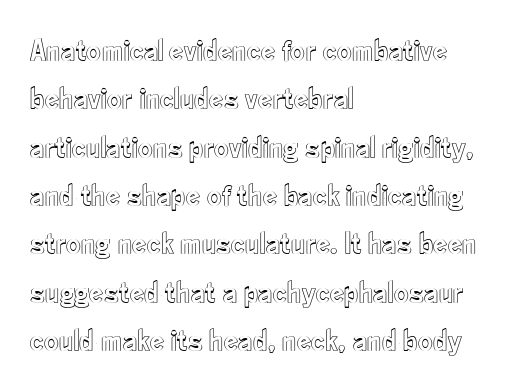
Reading down the column, the eye jumps a familiar distance to each next line. The letterforms sit shoulder to shoulder at normal distance. The compositor pushed each line to the left boundary. The face used here is proportionally spaced, like ordinary book or web type.
